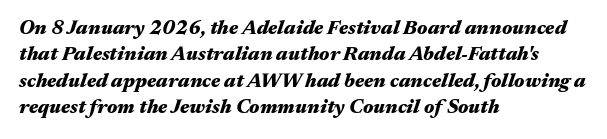
{"italic": "yes", "lean": "right", "slant_degrees": 17, "bold": "yes", "underline": "no", "align": "left", "line_spacing": "normal", "line_spacing_ratio": 1.32, "letter_spacing": "normal", "letter_spacing_em": 0.0, "glyph_px": 20}
